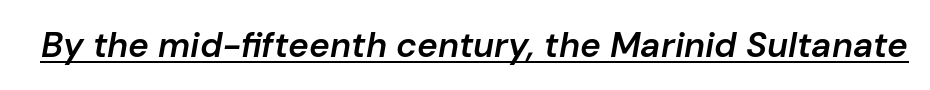
Q: Is the text bold? A: Semi-bold.
Q: Is the text italic (slanted)? A: Yes, it leans right by about 10 degrees.
Q: Is the text underlined? A: Yes.
Q: Is the spacing between letters normal or unusually wide? A: Normal.
Q: Width (condensed, normal, or wide)? A: Normal.
Q: Stroke contrast? A: Low.
Q: x-height? A: Medium.
Q: Monospaced? A: No.
